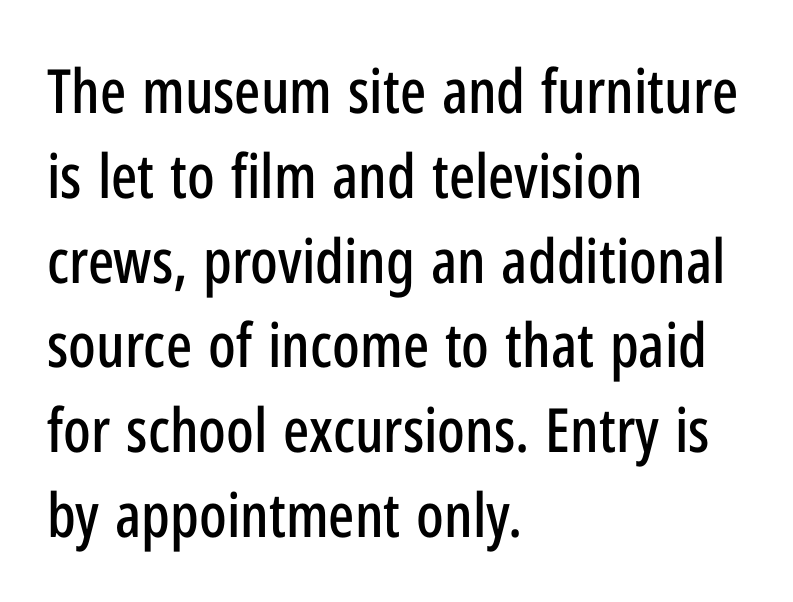
The image shows 61 px condensed sans-serif type, upright; set left-aligned, normal line spacing (1.39x), normal letter spacing, not underlined; low stroke contrast and a medium x-height.
